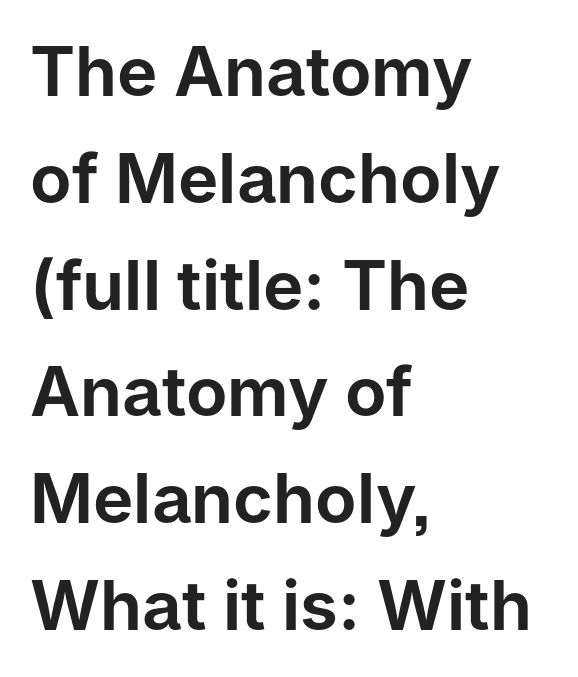
This is sans-serif lettering, the kind often seen on screens and signage. This sample is left-justified, so line endings fall wherever the words run out. Nobody touched the tracking dial on this one. Each letter keeps its own natural width here, so spacing adapts to shape. Leading: standard.
